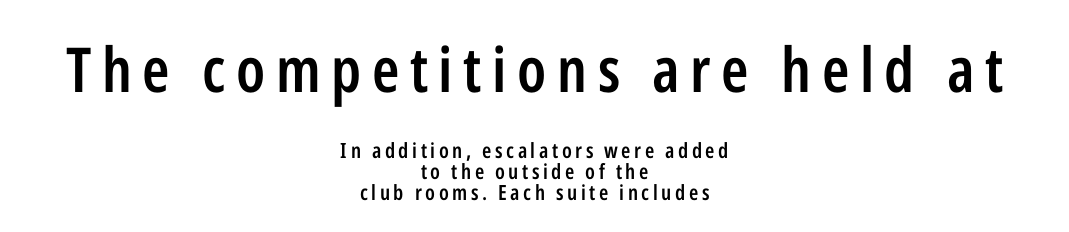
To sum up the face: it is a sans, with no serifs. Looks like regular typesetting: each glyph gets only the width it needs. The rag falls on both sides of this text block equally. Vertically, the passage feels compressed, each row crowding the next. Reading top to bottom, the characters get smaller at the block break.
